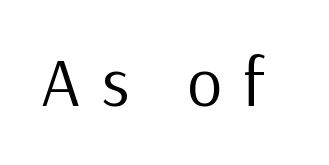
The image shows 69 px regular-weight sans-serif type, upright; set unusually wide letter spacing (+0.3 em), not underlined; low stroke contrast and a medium x-height.
